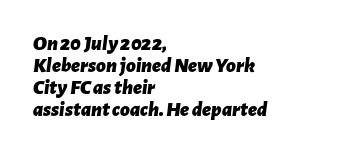
The passage shown has conventional tracking throughout. Successive baselines arrive quickly, one right under another. Quick note: underline off. Strong, thick strokes mark this as bold type. The font's italic variant was chosen for this text.
